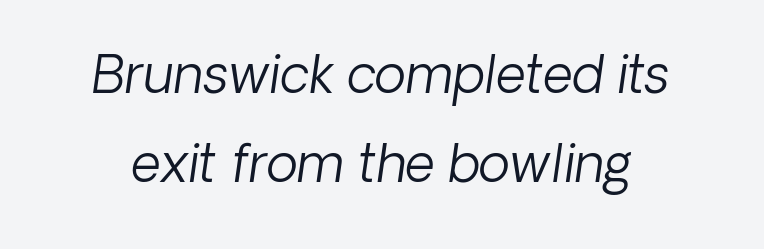
{"serif": "no", "bold": "no", "weight": "light", "width": "normal", "stroke_contrast": "low", "x_height": "medium", "monospaced": "no", "underline": "no", "line_spacing_ratio": 1.71, "letter_spacing": "normal", "letter_spacing_em": 0.0, "glyph_px": 52}
